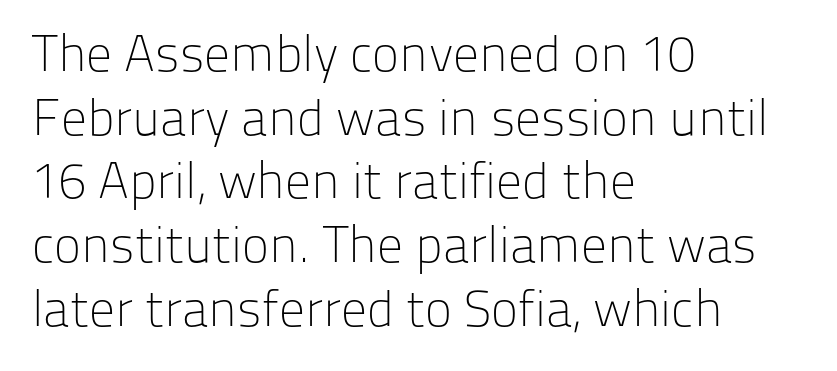
Q: Is the text bold? A: No.
Q: Is the text italic (slanted)? A: No, it is upright.
Q: Is the typeface a serif or a sans-serif typeface? A: Sans-serif.
Q: Is the text underlined? A: No.
Q: How is the paragraph aligned? A: Left-aligned.
Q: Is the spacing between letters normal or unusually wide? A: Normal.
Q: Is the spacing between lines tight, normal or loose? A: Normal.
Q: Width (condensed, normal, or wide)? A: Normal.
Q: Stroke contrast? A: Low.
Q: x-height? A: Medium.
Q: Monospaced? A: No.
